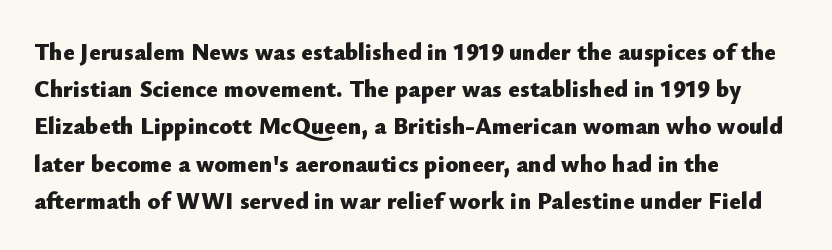
The passage shown has conventional tracking throughout. Underline: absent. The lines in this sample share a left origin and differ only in where they stop. These lines carry a lot of weight — the face is fully bold. Leading: standard. Characters remain perfectly vertical along every line.
